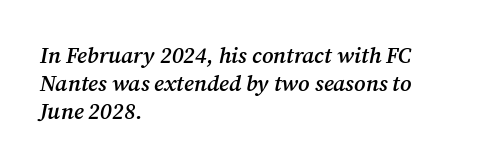
The image shows 22 px text type, italic (leaning right); set left-aligned, normal line spacing (1.28x), normal letter spacing, not underlined.
